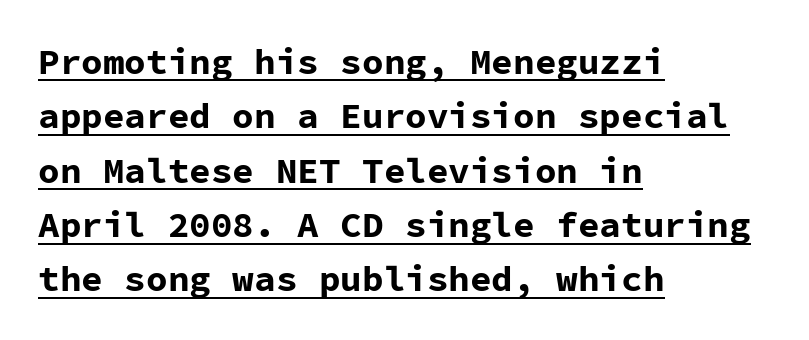
As a designer I'd log this as weight 700, bold. The passage shown has conventional tracking throughout. Descenders here cross a horizontal rule under the line. The letters stand upright; this is a roman face.
